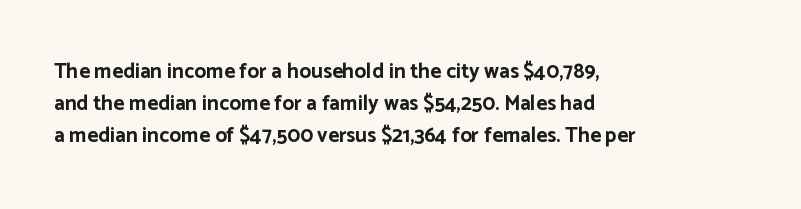
{"italic": "no", "bold": "yes", "underline": "no", "align": "left", "line_spacing": "normal", "line_spacing_ratio": 1.53, "letter_spacing": "normal", "letter_spacing_em": 0.0, "glyph_px": 21}
